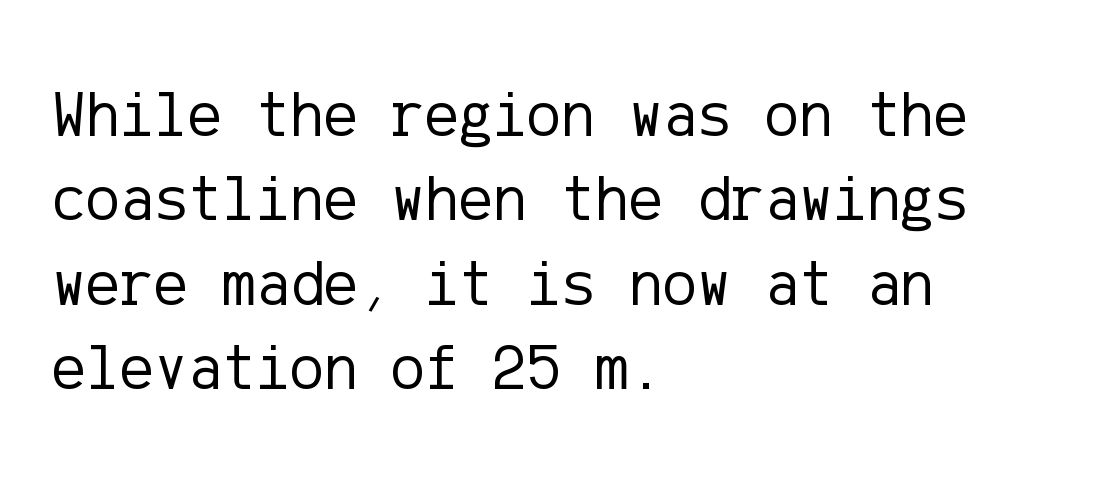
The image shows 64 px regular-weight sans-serif type, upright; set left-aligned, normal line spacing (1.32x), normal letter spacing, not underlined; low stroke contrast and a medium x-height.
